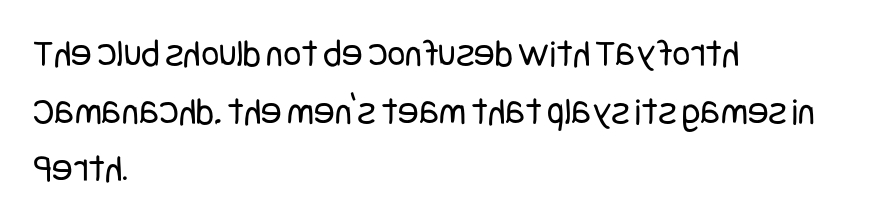
The image shows 39 px regular-weight, condensed sans-serif type, upright; set left-aligned, normal line spacing (1.48x), normal letter spacing, not underlined; low stroke contrast and a large x-height.
